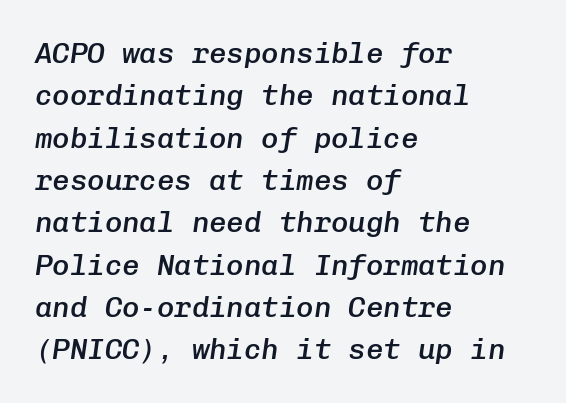
The image shows 29 px semibold type, italic (leaning right), monospaced; set left-aligned, normal line spacing (1.46x), normal letter spacing, not underlined; low stroke contrast and a medium x-height.
